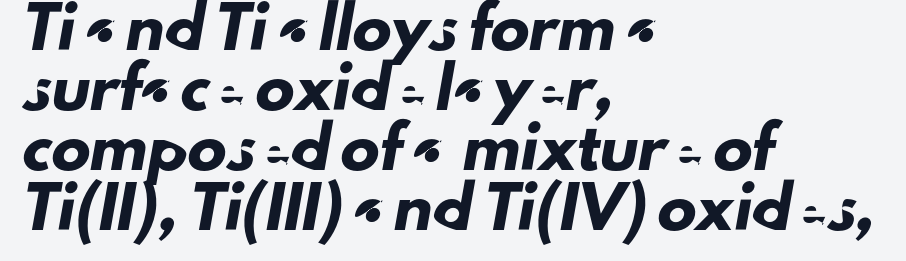
To sum up the face: it is a sans, with no serifs. Line beginnings align vertically; line endings do not. Descenders hang freely into open space. Regarding leading, the lines here are spaced in the standard way. Looks like regular typesetting: each glyph gets only the width it needs.
